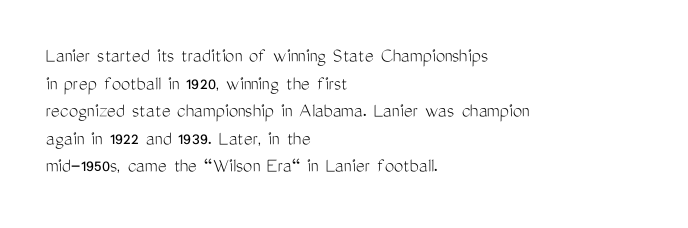
Teacher's note: observe the even left margin — that is flush-left alignment. The line texture is even and compact thanks to regular tracking. The lettering stays uniformly vertical, giving the passage a roman look. The baseline area is clear.
